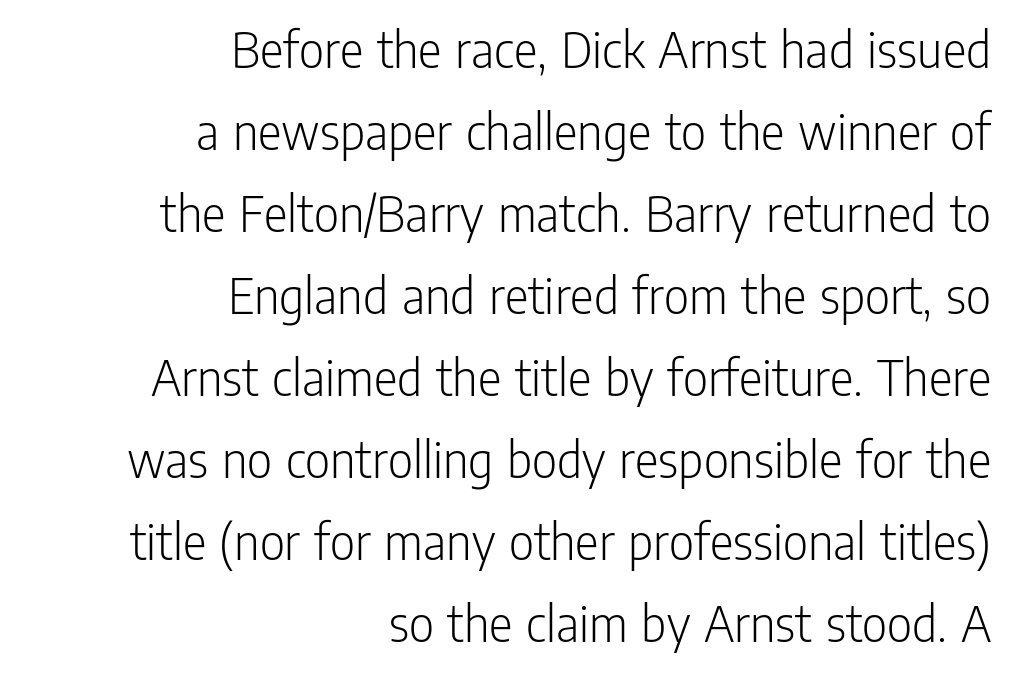
{"serif": "no", "italic": "no", "bold": "no", "weight": "light", "width": "condensed", "stroke_contrast": "low", "x_height": "medium", "monospaced": "no", "underline": "no", "align": "right", "line_spacing": "normal", "line_spacing_ratio": 1.49, "letter_spacing": "normal", "letter_spacing_em": 0.0, "glyph_px": 55}
